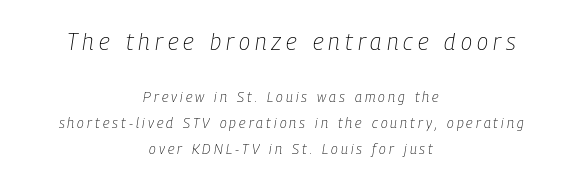
Q: Is the text bold? A: No.
Q: Is the text italic (slanted)? A: Yes, it leans right by about 9 degrees.
Q: Is the text underlined? A: No.
Q: How is the paragraph aligned? A: Centered.
Q: Is the spacing between letters normal or unusually wide? A: Unusually wide.
Q: Which block of text is set in a larger size, the first (top) or the second (bottom)? A: The first (top) one.
